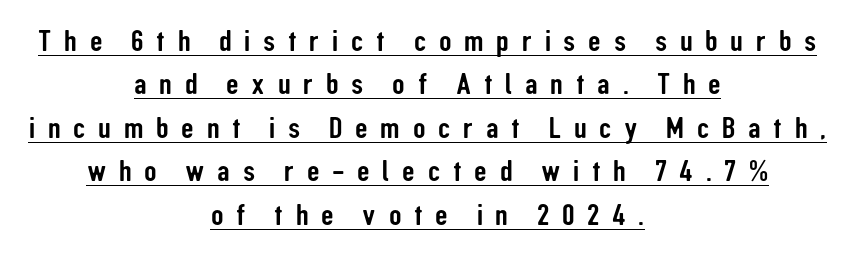
The image shows 31 px condensed sans-serif type, upright; set centered, normal line spacing (1.4x), unusually wide letter spacing (+0.41 em), underlined; low stroke contrast and a medium x-height.
